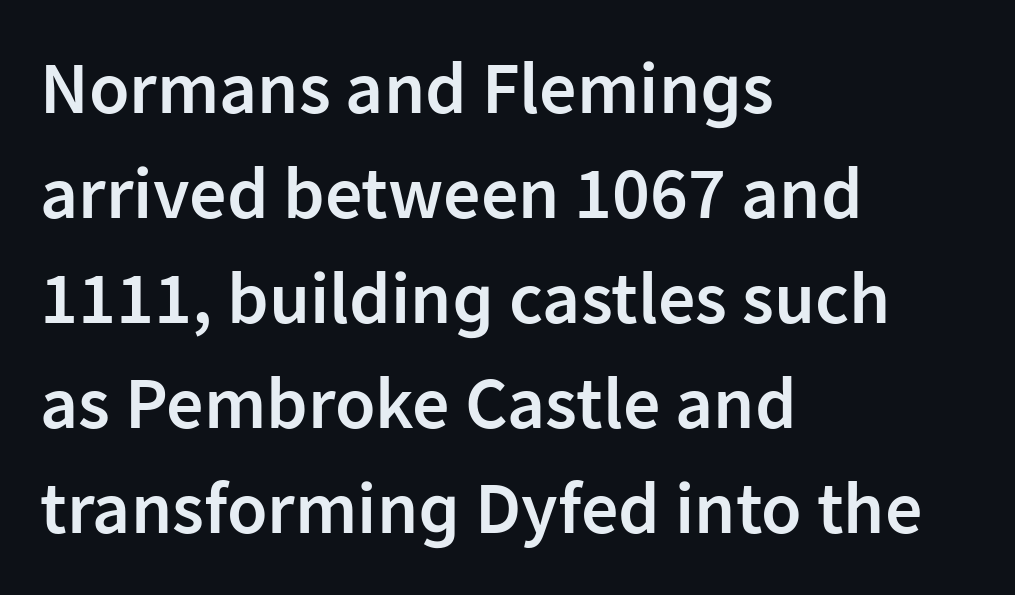
{"serif": "no", "italic": "no", "bold": "semi", "weight": "semibold", "width": "normal", "stroke_contrast": "low", "x_height": "medium", "monospaced": "no", "underline": "no", "align": "left", "line_spacing": "normal", "line_spacing_ratio": 1.42, "letter_spacing": "normal", "letter_spacing_em": 0.0, "glyph_px": 74}
